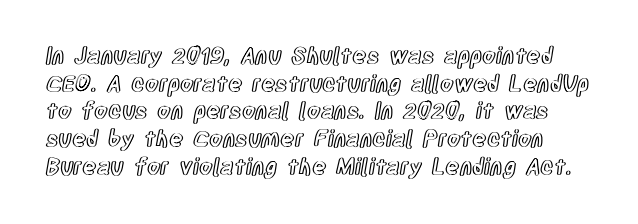
The image shows 22 px text type; set normal line spacing (1.26x), normal letter spacing, not underlined.
